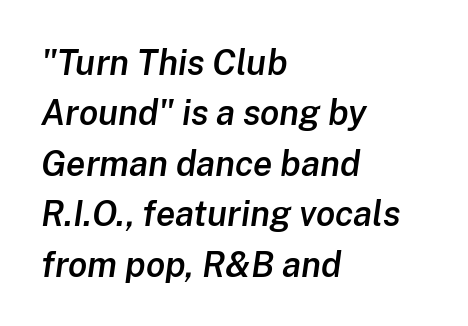
Q: Is the text bold? A: Semi-bold.
Q: Is the text italic (slanted)? A: Yes, it leans right by about 8 degrees.
Q: Is the text underlined? A: No.
Q: How is the paragraph aligned? A: Left-aligned.
Q: Is the spacing between letters normal or unusually wide? A: Normal.
Q: Is the spacing between lines tight, normal or loose? A: Normal.
Q: Width (condensed, normal, or wide)? A: Normal.
Q: Stroke contrast? A: Low.
Q: x-height? A: Medium.
Q: Monospaced? A: No.
